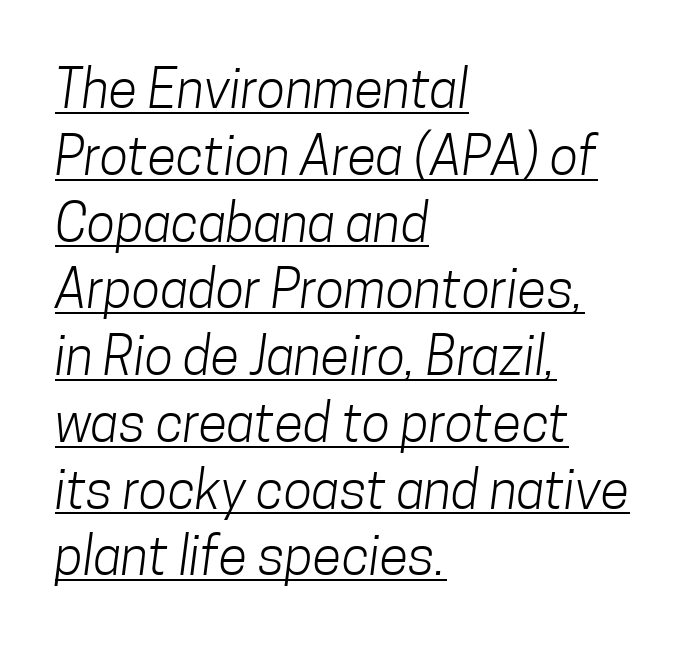
Q: Is the text bold? A: No.
Q: Is the typeface a serif or a sans-serif typeface? A: Sans-serif.
Q: Is the text underlined? A: Yes.
Q: How is the paragraph aligned? A: Left-aligned.
Q: Is the spacing between letters normal or unusually wide? A: Normal.
Q: Is the spacing between lines tight, normal or loose? A: Normal.
Q: Width (condensed, normal, or wide)? A: Condensed.
Q: Stroke contrast? A: Low.
Q: x-height? A: Medium.
Q: Monospaced? A: No.
